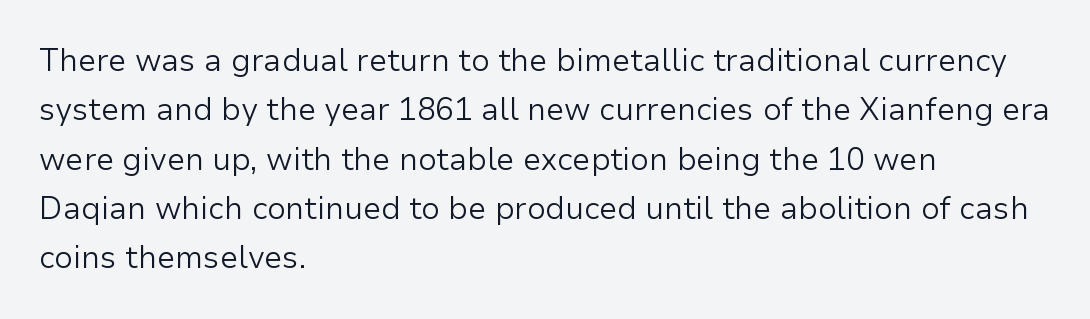
The image shows 31 px light sans-serif type, upright; set left-aligned, normal line spacing (1.59x), normal letter spacing, not underlined; low stroke contrast and a medium x-height.
